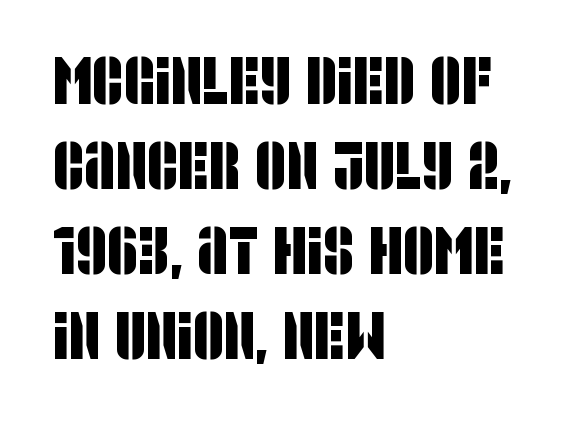
Q: Is the typeface a serif or a sans-serif typeface? A: Sans-serif.
Q: Is the text underlined? A: No.
Q: How is the paragraph aligned? A: Left-aligned.
Q: Is the spacing between letters normal or unusually wide? A: Normal.
Q: Is the spacing between lines tight, normal or loose? A: Normal.
Q: Width (condensed, normal, or wide)? A: Condensed.
Q: Stroke contrast? A: Low.
Q: x-height? A: Large.
Q: Monospaced? A: No.
